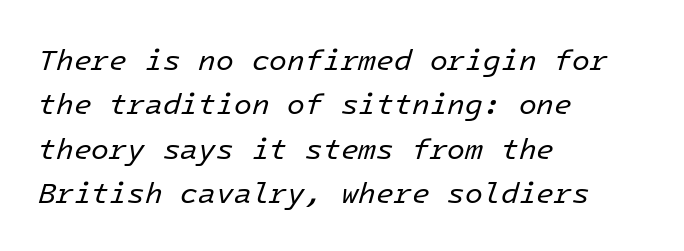
Q: Is the text bold? A: No.
Q: Is the text italic (slanted)? A: Yes, it leans right by about 16 degrees.
Q: Is the text underlined? A: No.
Q: How is the paragraph aligned? A: Left-aligned.
Q: Is the spacing between letters normal or unusually wide? A: Normal.
Q: Is the spacing between lines tight, normal or loose? A: Normal.
Q: Width (condensed, normal, or wide)? A: Normal.
Q: Stroke contrast? A: Low.
Q: x-height? A: Medium.
